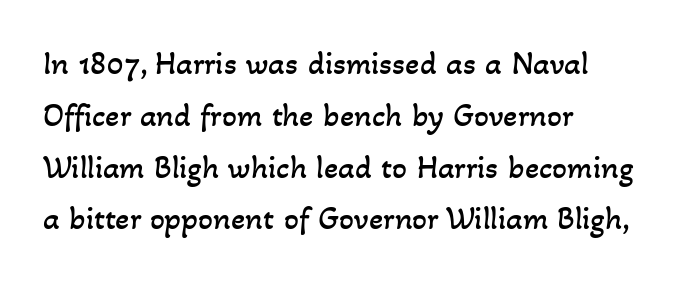
{"bold": "no", "weight": "regular", "width": "normal", "stroke_contrast": "low", "x_height": "small", "monospaced": "no", "underline": "no", "align": "left", "line_spacing": "normal", "line_spacing_ratio": 1.57, "letter_spacing": "normal", "letter_spacing_em": 0.0, "glyph_px": 33}
